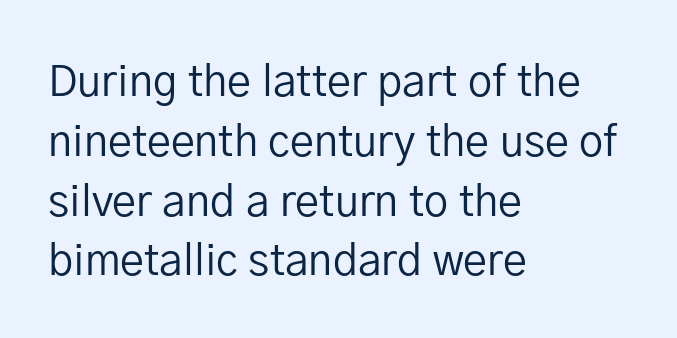
Q: Is the text bold? A: No.
Q: Is the text italic (slanted)? A: No, it is upright.
Q: Is the typeface a serif or a sans-serif typeface? A: Sans-serif.
Q: Is the text underlined? A: No.
Q: How is the paragraph aligned? A: Left-aligned.
Q: Is the spacing between letters normal or unusually wide? A: Normal.
Q: Is the spacing between lines tight, normal or loose? A: Normal.
Q: Width (condensed, normal, or wide)? A: Normal.
Q: Stroke contrast? A: Low.
Q: x-height? A: Medium.
Q: Monospaced? A: No.
